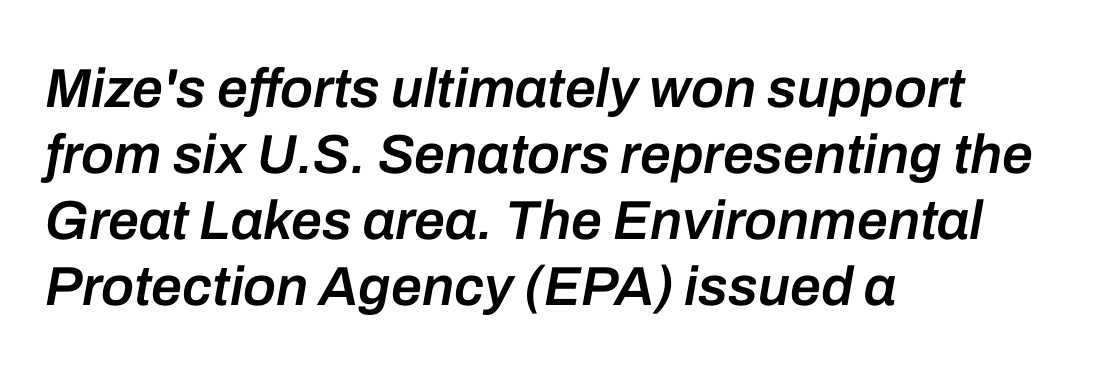
Q: Is the text bold? A: Semi-bold.
Q: Is the text italic (slanted)? A: Yes, it leans right by about 10 degrees.
Q: Is the text underlined? A: No.
Q: How is the paragraph aligned? A: Left-aligned.
Q: Is the spacing between letters normal or unusually wide? A: Normal.
Q: Width (condensed, normal, or wide)? A: Normal.
Q: Stroke contrast? A: Low.
Q: x-height? A: Medium.
Q: Monospaced? A: No.
